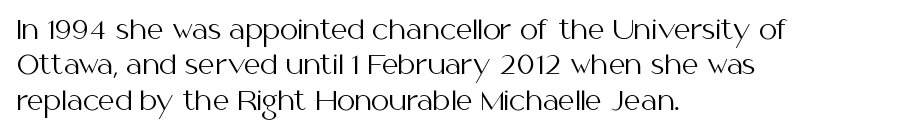
The image shows 26 px text type, upright; set left-aligned, normal line spacing (1.36x), normal letter spacing, not underlined.
